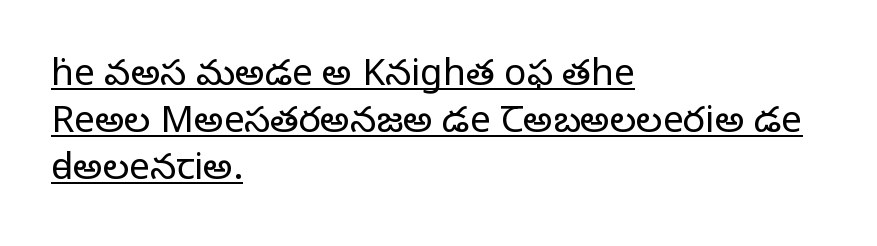
The image shows 37 px regular-weight serif type, upright; set left-aligned, normal line spacing (1.27x), normal letter spacing, underlined; low stroke contrast and a large x-height.
